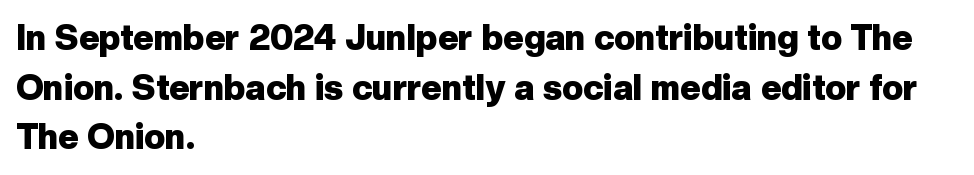
{"serif": "no", "italic": "no", "bold": "yes", "weight": "heavy", "width": "normal", "stroke_contrast": "low", "x_height": "medium", "monospaced": "no", "underline": "no", "align": "left", "line_spacing": "normal", "line_spacing_ratio": 1.42, "letter_spacing": "normal", "letter_spacing_em": 0.0, "glyph_px": 35}
